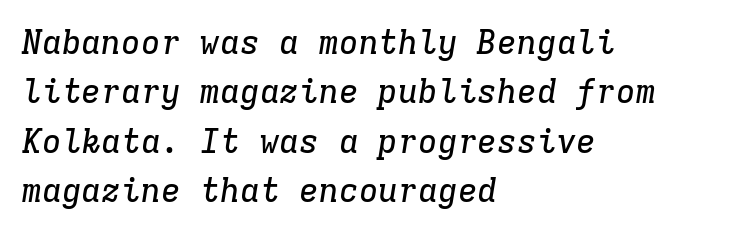
The image shows 33 px serif type, italic (leaning right), monospaced; set left-aligned, normal line spacing (1.5x), normal letter spacing, not underlined; low stroke contrast and a medium x-height.
